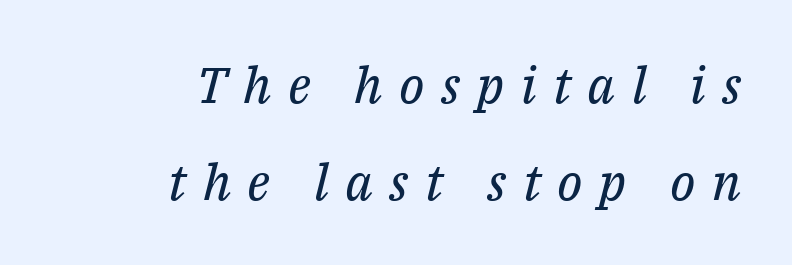
Vertical stems look standard width or narrower in stroke. This sample is right-justified, so line beginnings fall wherever the words allow. Type without underlining. Style check: oblique.
